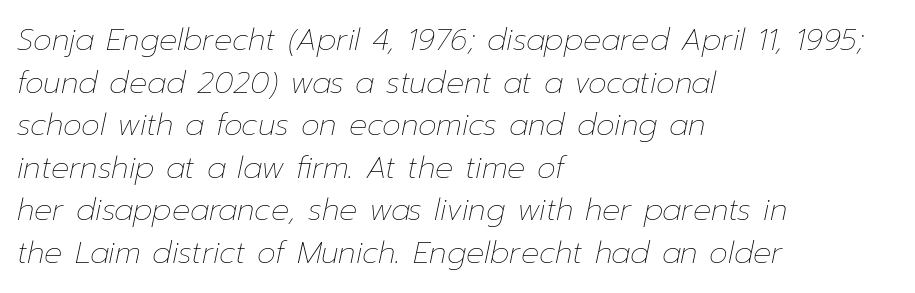
A bare baseline throughout the passage. One-word summary of the alignment: left. Italic? Definitely — the glyphs are oblique. No extra tracking has been applied to these lines. One glance says typical: line gaps are just what's usual.
